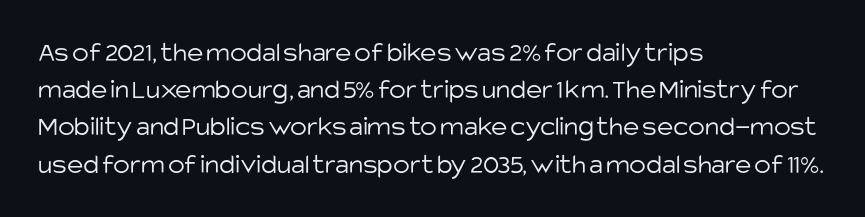
The image shows 28 px light sans-serif type, upright; set left-aligned, normal line spacing (1.33x), normal letter spacing, not underlined; low stroke contrast and a large x-height.
